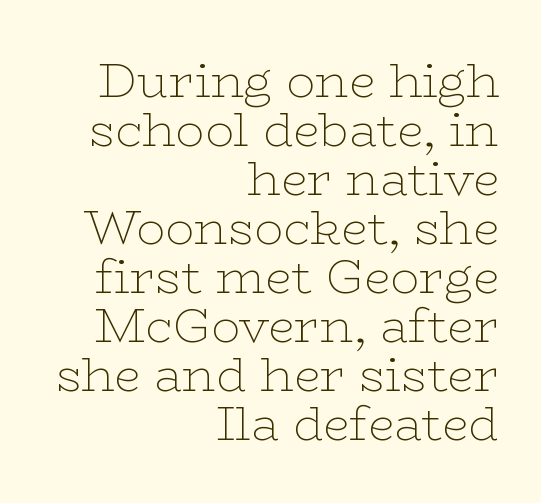
The image shows 48 px thin, wide serif type, upright; set right-aligned, tight line spacing (1.02x), normal letter spacing, not underlined; low stroke contrast and a medium x-height.
